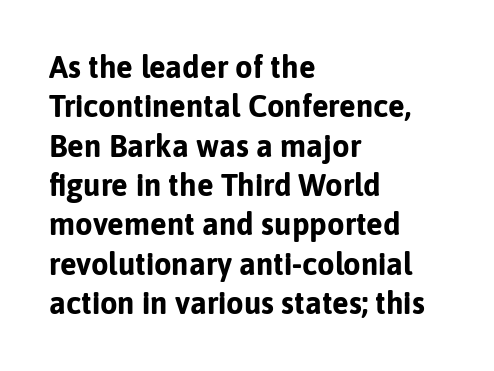
The typesetter chose a ragged-right arrangement here. A typesetter would call this zero additional tracking. A full-strength bold gives these letters their thick strokes. Nope, no serifs anywhere on these letters. Italic? Not at all — the glyphs are vertical. Do the characters align in a grid? No, the font is proportional.
